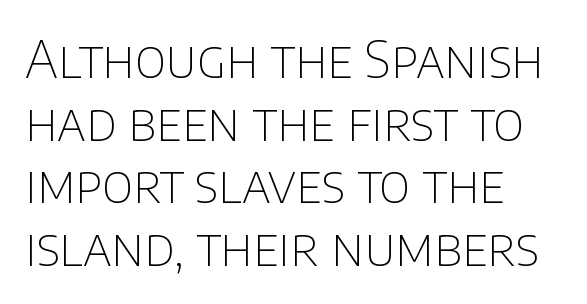
{"serif": "no", "italic": "no", "bold": "no", "weight": "thin", "width": "normal", "stroke_contrast": "low", "x_height": "large", "monospaced": "no", "underline": "no", "align": "left", "line_spacing_ratio": 1.23, "letter_spacing": "normal", "letter_spacing_em": 0.0, "glyph_px": 51}
